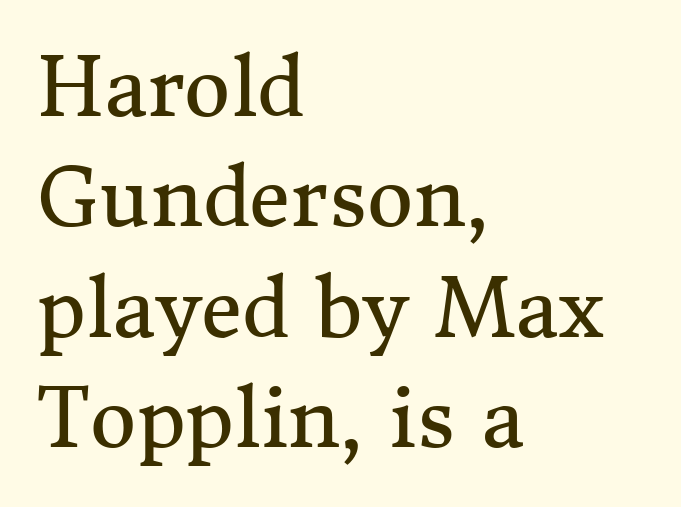
{"serif": "yes", "italic": "no", "bold": "no", "weight": "regular", "width": "normal", "stroke_contrast": "medium", "x_height": "medium", "monospaced": "no", "underline": "no", "align": "left", "line_spacing": "normal", "line_spacing_ratio": 1.38, "letter_spacing": "normal", "letter_spacing_em": 0.0, "glyph_px": 80}
